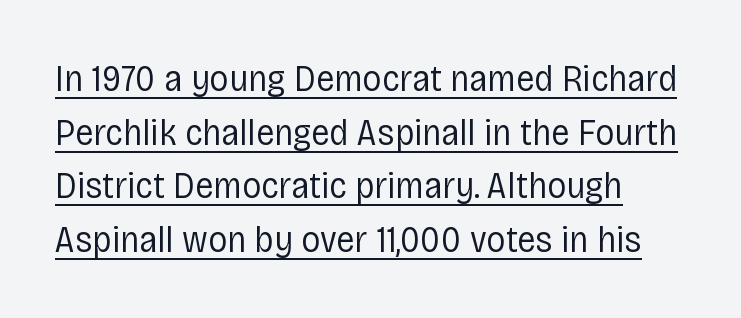
Q: Is the text bold? A: No.
Q: Is the text italic (slanted)? A: No, it is upright.
Q: Is the typeface a serif or a sans-serif typeface? A: Sans-serif.
Q: Is the text underlined? A: Yes.
Q: How is the paragraph aligned? A: Left-aligned.
Q: Is the spacing between letters normal or unusually wide? A: Normal.
Q: Is the spacing between lines tight, normal or loose? A: Normal.
Q: Width (condensed, normal, or wide)? A: Condensed.
Q: Stroke contrast? A: Low.
Q: x-height? A: Large.
Q: Monospaced? A: No.
